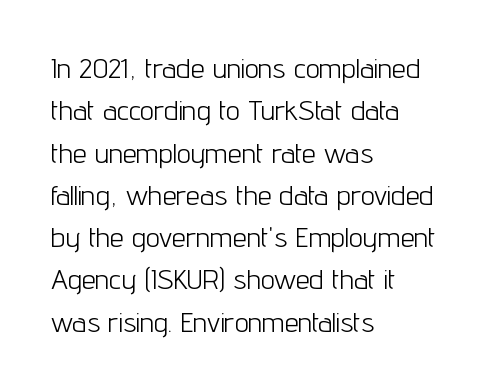
The typesetter chose a ragged-right arrangement here. The rows are spaced the way most documents space them. Rule under the text: the space is simply empty. You could call the tracking neutral — neither tight nor loose. Do the letters lean? They stand straight. This sample has the flowing, uneven cadence of proportional lettering.
